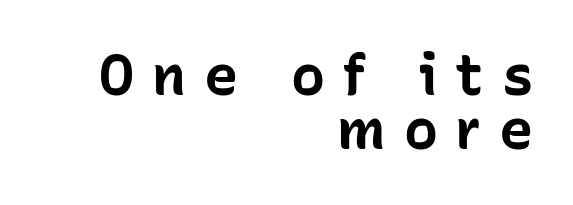
{"serif": "no", "italic": "no", "bold": "yes", "weight": "bold", "width": "normal", "stroke_contrast": "low", "x_height": "medium", "monospaced": "no", "underline": "no", "align": "right", "line_spacing": "tight", "line_spacing_ratio": 0.95, "letter_spacing": "wide", "letter_spacing_em": 0.31, "glyph_px": 57}
